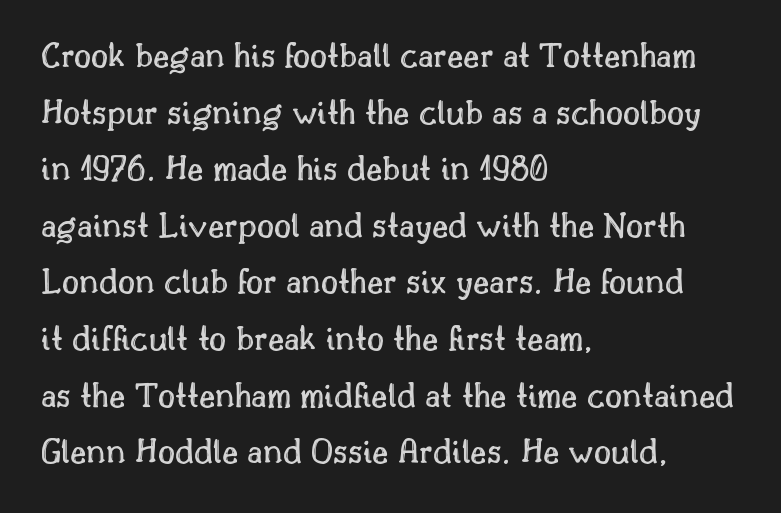
The image shows 37 px text type, upright; set left-aligned, normal line spacing (1.53x), normal letter spacing, not underlined; a small x-height.
